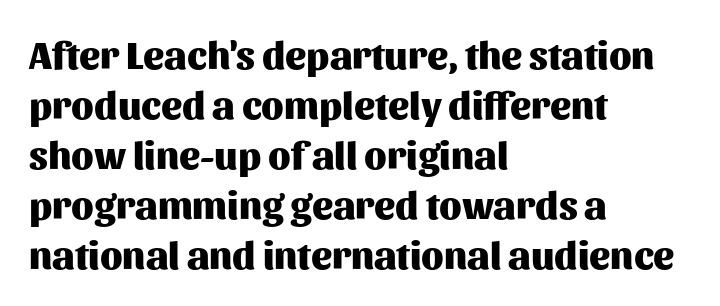
The image shows 39 px heavy sans-serif type, upright; set left-aligned, normal line spacing (1.28x), normal letter spacing, not underlined; medium stroke contrast and a medium x-height.
